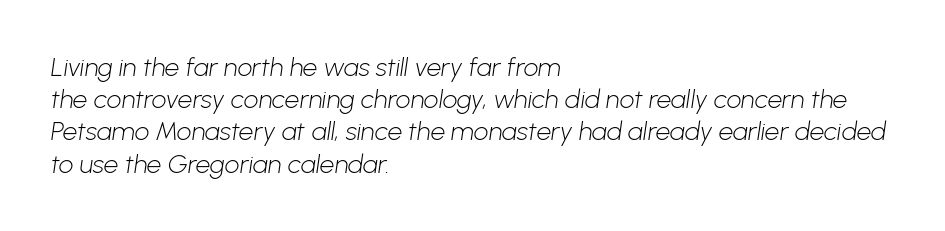
The image shows 26 px text type; set left-aligned, line spacing 1.24x, normal letter spacing, not underlined.
